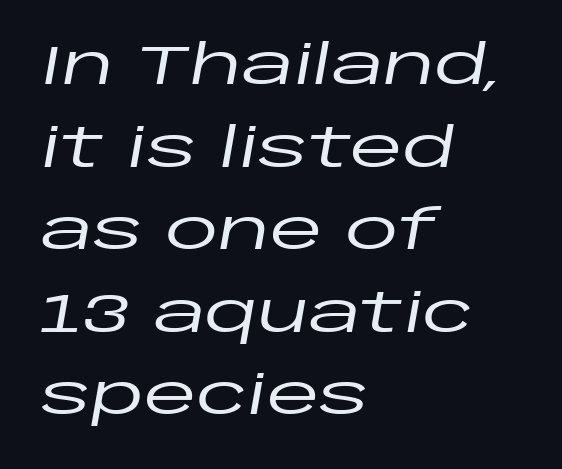
The image shows 54 px wide type, italic (leaning right); set left-aligned, normal line spacing (1.53x), normal letter spacing, not underlined; low stroke contrast and a large x-height.
